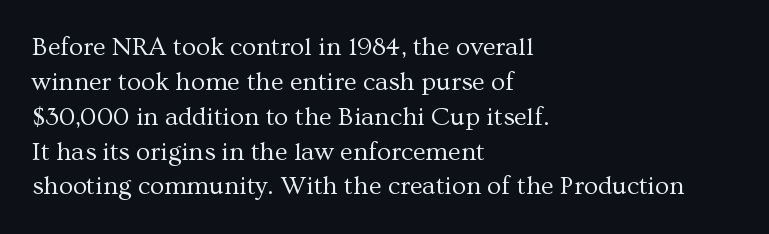
The strip under each line holds only bare page. Short note: letters normally spaced. The axis of the letterforms is exactly vertical. Line spacing here is normal. The rendering anchors every line to the left-hand side.
